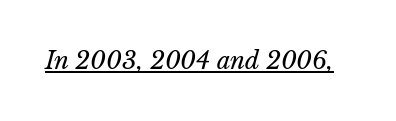
The image shows 24 px text type, italic (leaning right); set normal letter spacing, underlined.
